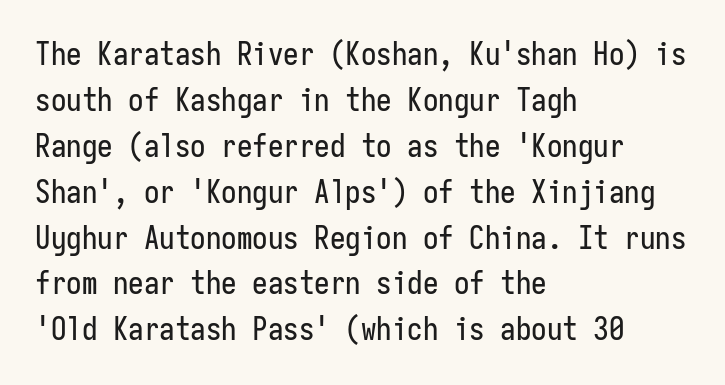
The line texture is even and compact thanks to regular tracking. This is the regular roman posture of the typeface. Letterform terminals end flat and unadorned throughout the passage. The rendering uses typewriter-style spacing with identical character cells. If you drew a ruler down the left edge, every line would touch it.
